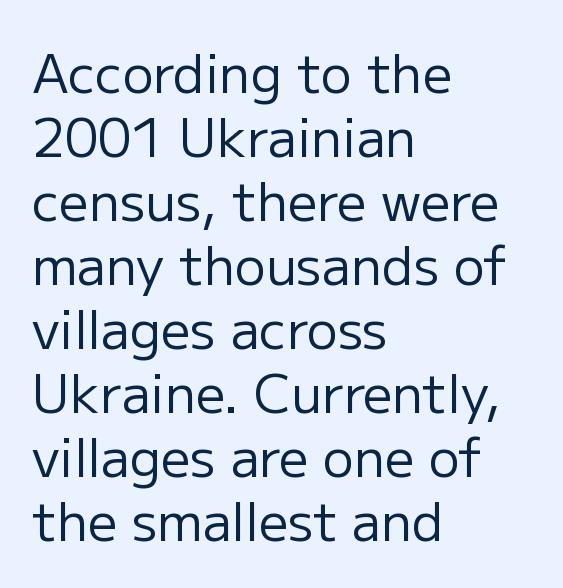
Q: Is the text bold? A: No.
Q: Is the text italic (slanted)? A: No, it is upright.
Q: Is the typeface a serif or a sans-serif typeface? A: Sans-serif.
Q: Is the text underlined? A: No.
Q: How is the paragraph aligned? A: Left-aligned.
Q: Is the spacing between letters normal or unusually wide? A: Normal.
Q: Width (condensed, normal, or wide)? A: Normal.
Q: Stroke contrast? A: Low.
Q: x-height? A: Medium.
Q: Monospaced? A: No.
